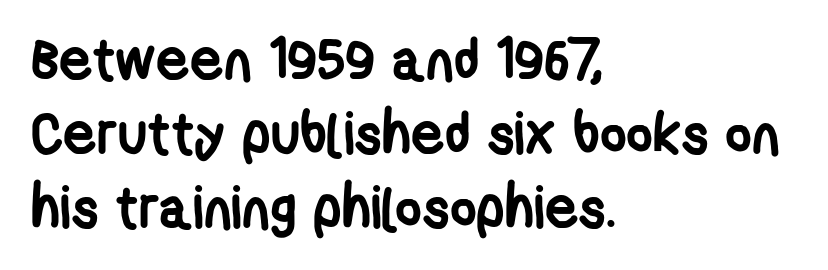
{"serif": "no", "bold": "yes", "weight": "semibold", "width": "condensed", "stroke_contrast": "low", "x_height": "medium", "monospaced": "no", "underline": "no", "align": "left", "line_spacing": "normal", "line_spacing_ratio": 1.28, "letter_spacing": "normal", "letter_spacing_em": 0.0, "glyph_px": 58}
